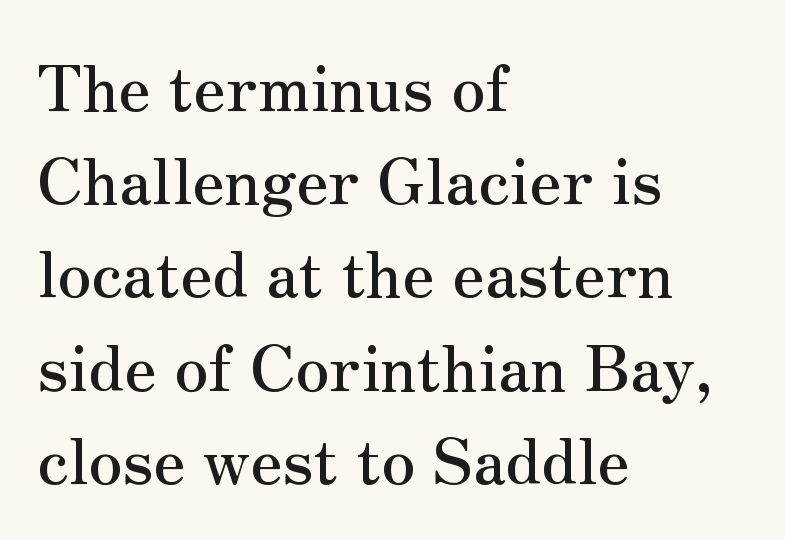
{"serif": "yes", "italic": "no", "width": "normal", "stroke_contrast": "medium", "x_height": "small", "monospaced": "no", "underline": "no", "align": "left", "line_spacing": "normal", "line_spacing_ratio": 1.48, "letter_spacing": "normal", "letter_spacing_em": 0.0, "glyph_px": 63}
